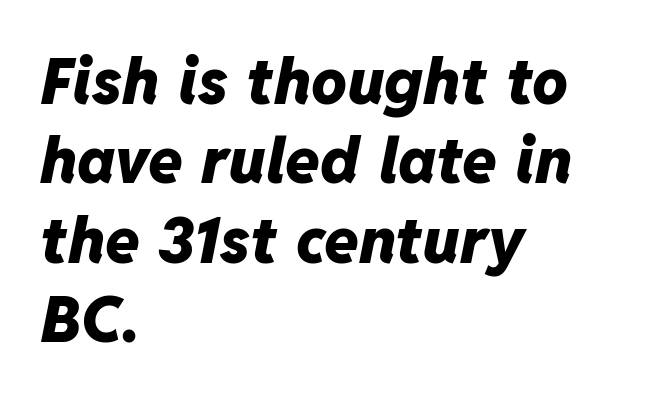
Q: Is the text bold? A: Yes.
Q: Is the text italic (slanted)? A: Yes, it leans right by about 11 degrees.
Q: Is the text underlined? A: No.
Q: How is the paragraph aligned? A: Left-aligned.
Q: Is the spacing between letters normal or unusually wide? A: Normal.
Q: Is the spacing between lines tight, normal or loose? A: Normal.
Q: Width (condensed, normal, or wide)? A: Normal.
Q: Stroke contrast? A: Low.
Q: x-height? A: Medium.
Q: Monospaced? A: No.
